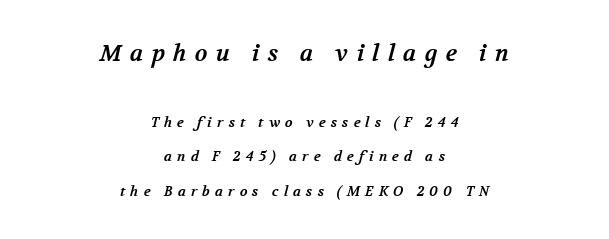
The image shows 23 px bold type; set centered, loose line spacing (2.46x), unusually wide letter spacing (+0.36 em), not underlined; the first (top) block is 1.64x larger.
